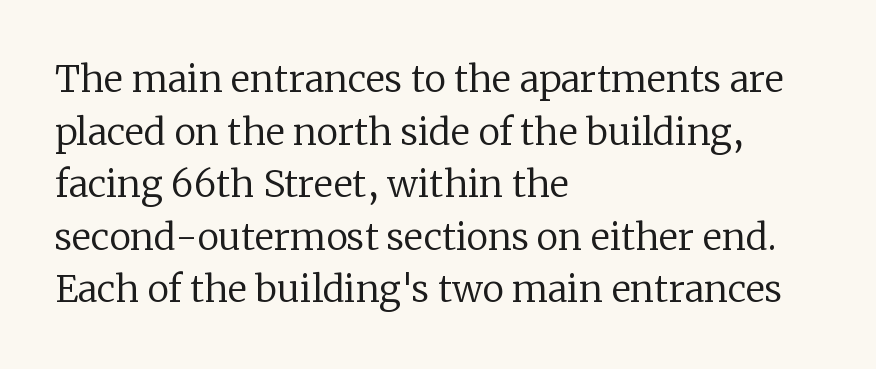
All the whitespace from short lines collects on the right. The passage shown is typed in a proportional face where columns would drift. Tall strokes in this sample are plumb rather than angled. The face used here is seriffed, in the tradition of book romans. The letters sit at their default tracking, neither squeezed nor spread.
